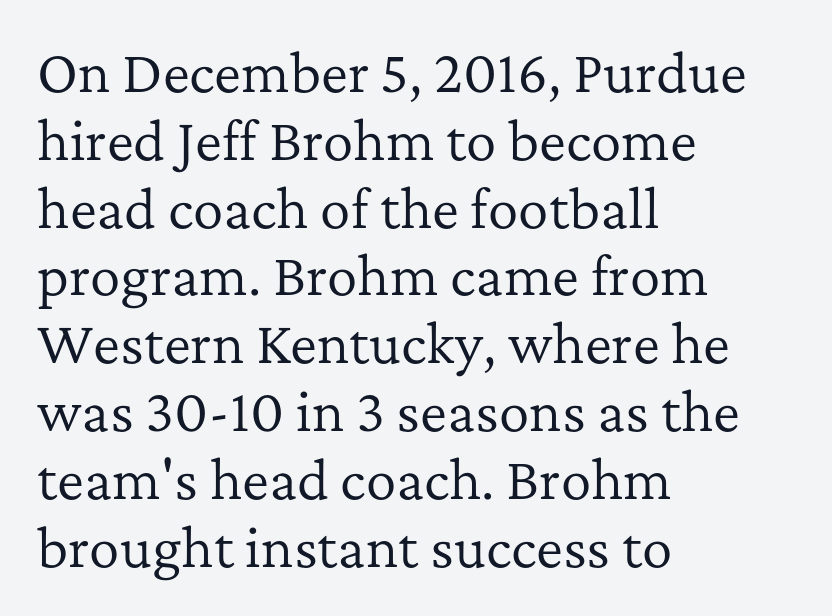
Q: Is the text bold? A: No.
Q: Is the text italic (slanted)? A: No, it is upright.
Q: Is the typeface a serif or a sans-serif typeface? A: Serif.
Q: Is the text underlined? A: No.
Q: How is the paragraph aligned? A: Left-aligned.
Q: Is the spacing between letters normal or unusually wide? A: Normal.
Q: Is the spacing between lines tight, normal or loose? A: Normal.
Q: Width (condensed, normal, or wide)? A: Normal.
Q: Stroke contrast? A: Low.
Q: x-height? A: Medium.
Q: Monospaced? A: No.
